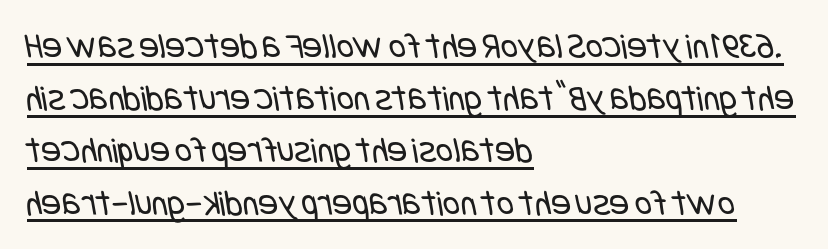
Q: Is the text bold? A: No.
Q: Is the typeface a serif or a sans-serif typeface? A: Sans-serif.
Q: Is the text underlined? A: Yes.
Q: How is the paragraph aligned? A: Left-aligned.
Q: Is the spacing between letters normal or unusually wide? A: Normal.
Q: Is the spacing between lines tight, normal or loose? A: Normal.
Q: Width (condensed, normal, or wide)? A: Condensed.
Q: Stroke contrast? A: Low.
Q: x-height? A: Large.
